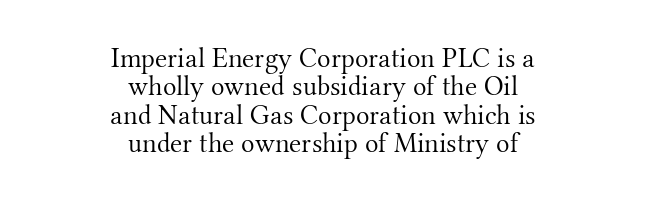
You could call the tracking neutral — neither tight nor loose. Interline gaps are noticeably narrow in this sample. Heaviness? Minimal to ordinary, like unemphasized prose. The letters carry serifs — small finishing strokes at the ends of their stems.
